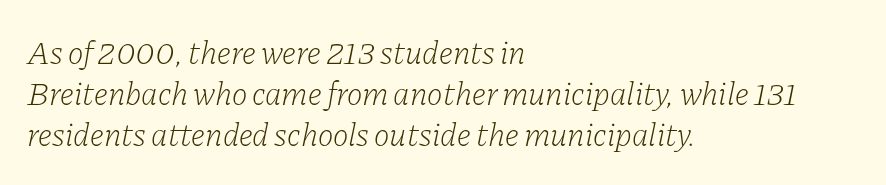
The image shows 33 px light serif type, italic (leaning right); set left-aligned, normal line spacing (1.25x), normal letter spacing, not underlined; low stroke contrast and a medium x-height.
